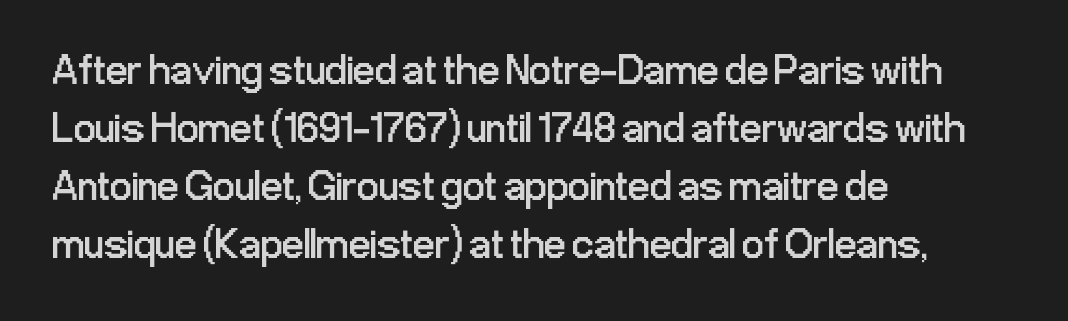
{"serif": "no", "italic": "no", "bold": "no", "weight": "regular", "width": "condensed", "stroke_contrast": "low", "x_height": "medium", "monospaced": "no", "underline": "no", "align": "left", "line_spacing": "normal", "line_spacing_ratio": 1.35, "letter_spacing": "normal", "letter_spacing_em": 0.0, "glyph_px": 43}
